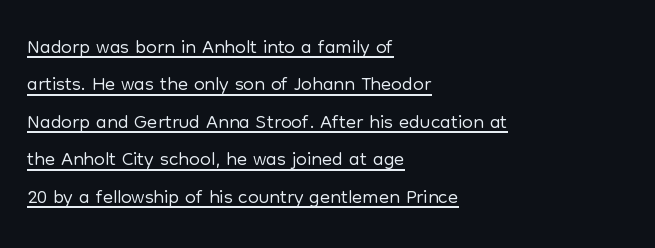
Q: Is the text bold? A: No.
Q: Is the text italic (slanted)? A: No, it is upright.
Q: Is the typeface a serif or a sans-serif typeface? A: Sans-serif.
Q: Is the text underlined? A: Yes.
Q: How is the paragraph aligned? A: Left-aligned.
Q: Is the spacing between letters normal or unusually wide? A: Normal.
Q: Is the spacing between lines tight, normal or loose? A: Normal.
Q: Width (condensed, normal, or wide)? A: Normal.
Q: Stroke contrast? A: Low.
Q: x-height? A: Medium.
Q: Monospaced? A: No.
